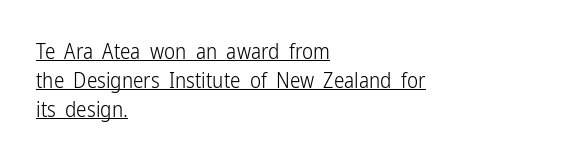
Is the block centered? No — it sits flush against the left margin. Descenders here cross a horizontal rule under the line. Caption: standard tracking, unaltered. Italic: no, the glyphs are upright roman.
